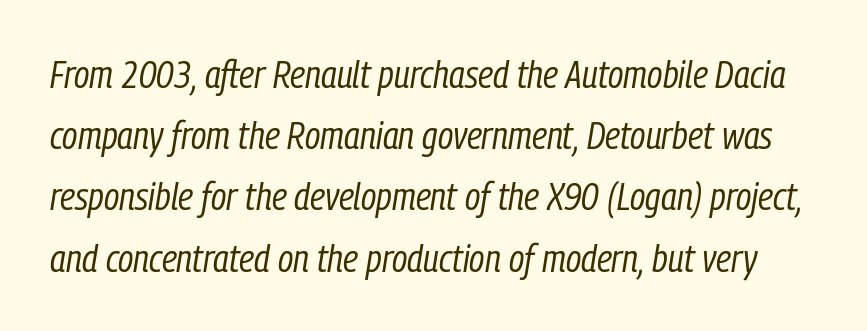
{"italic": "yes", "lean": "right", "slant_degrees": 9, "bold": "no", "weight": "regular", "width": "condensed", "stroke_contrast": "low", "x_height": "medium", "monospaced": "no", "underline": "no", "line_spacing": "normal", "line_spacing_ratio": 1.57, "letter_spacing": "normal", "letter_spacing_em": 0.0, "glyph_px": 39}
